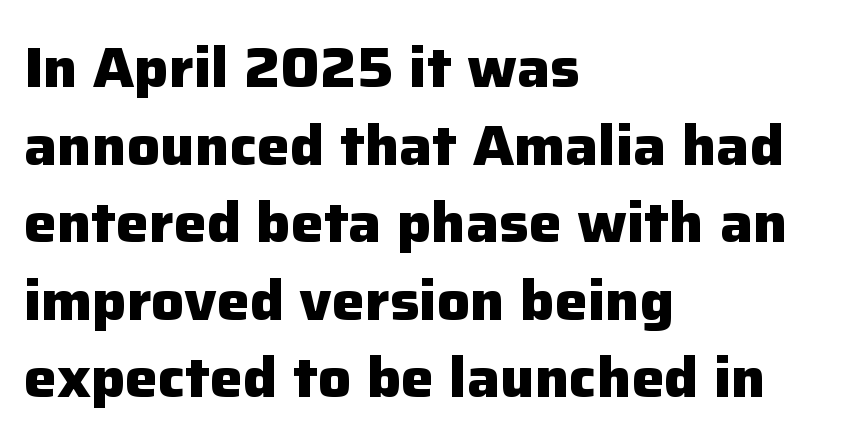
Here the glyphs are tracked normally, forming tight word shapes. Tall strokes in this sample are plumb rather than angled. You could not count columns in this text — the font is proportionally spaced. Typesetter's note: full bold, strokes at maximum text heaviness. In terms of leading, this rendering sits right in the middle.
